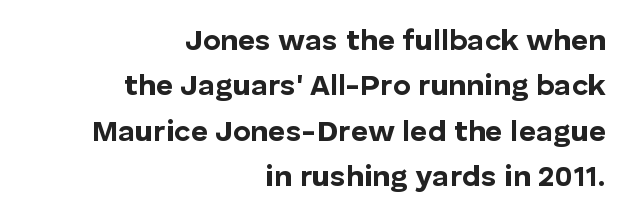
{"serif": "no", "italic": "no", "bold": "yes", "weight": "bold", "width": "normal", "stroke_contrast": "low", "x_height": "medium", "monospaced": "no", "underline": "no", "align": "right", "line_spacing": "normal", "line_spacing_ratio": 1.51, "letter_spacing": "normal", "letter_spacing_em": 0.0, "glyph_px": 30}
